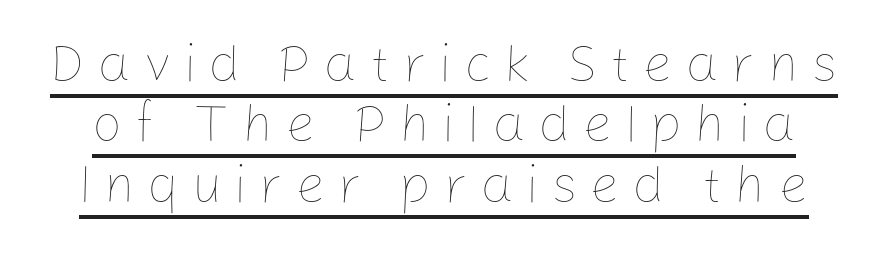
{"italic": "no", "bold": "no", "weight": "thin", "width": "normal", "stroke_contrast": "low", "x_height": "medium", "monospaced": "no", "underline": "yes", "line_spacing": "tight", "line_spacing_ratio": 1.14, "letter_spacing": "wide", "letter_spacing_em": 0.23, "glyph_px": 53}
